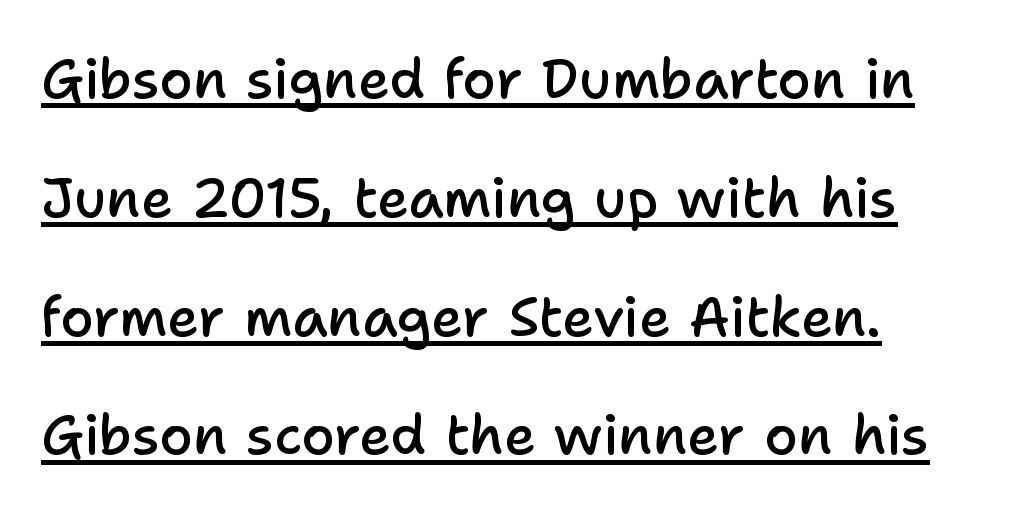
Q: Is the text bold? A: Semi-bold.
Q: Is the text italic (slanted)? A: No, it is upright.
Q: Is the typeface a serif or a sans-serif typeface? A: Sans-serif.
Q: Is the text underlined? A: Yes.
Q: How is the paragraph aligned? A: Left-aligned.
Q: Is the spacing between letters normal or unusually wide? A: Normal.
Q: Is the spacing between lines tight, normal or loose? A: Loose.
Q: Width (condensed, normal, or wide)? A: Normal.
Q: Stroke contrast? A: Low.
Q: x-height? A: Medium.
Q: Monospaced? A: No.
